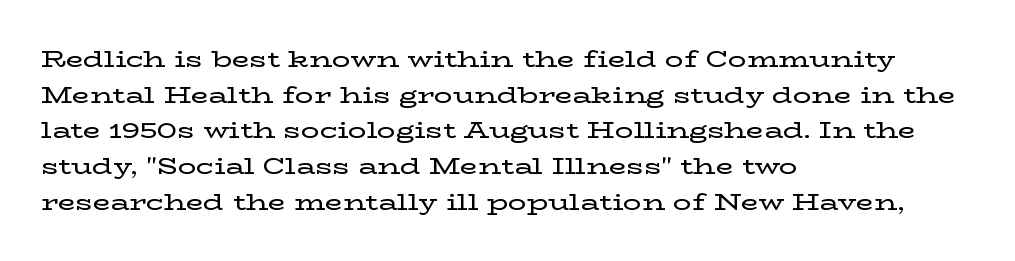
Q: Is the text italic (slanted)? A: No, it is upright.
Q: Is the text underlined? A: No.
Q: How is the paragraph aligned? A: Left-aligned.
Q: Is the spacing between letters normal or unusually wide? A: Normal.
Q: Is the spacing between lines tight, normal or loose? A: Normal.
